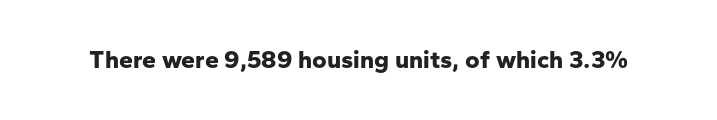
Q: Is the text bold? A: Yes.
Q: Is the text italic (slanted)? A: No, it is upright.
Q: Is the text underlined? A: No.
Q: Is the spacing between letters normal or unusually wide? A: Normal.
